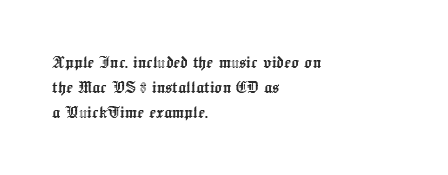
A roman cut, with each character standing at attention. The letters sit at their default tracking, neither squeezed nor spread. Compared with a centered layout, this one pins lines to the left instead. Clear beneath every line of the passage.
